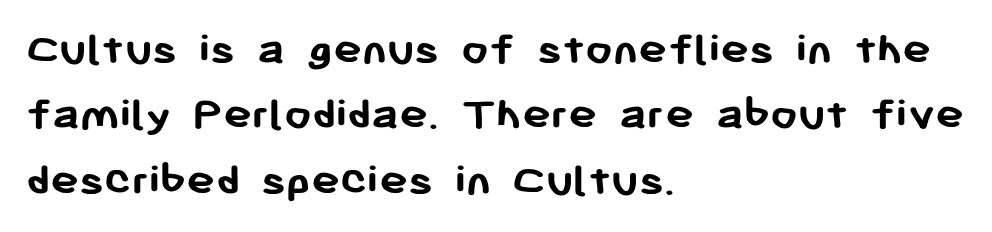
{"serif": "no", "italic": "no", "bold": "yes", "weight": "semibold", "width": "normal", "stroke_contrast": "low", "x_height": "medium", "monospaced": "no", "underline": "no", "align": "left", "line_spacing": "normal", "line_spacing_ratio": 1.36, "letter_spacing": "normal", "letter_spacing_em": 0.0, "glyph_px": 48}
